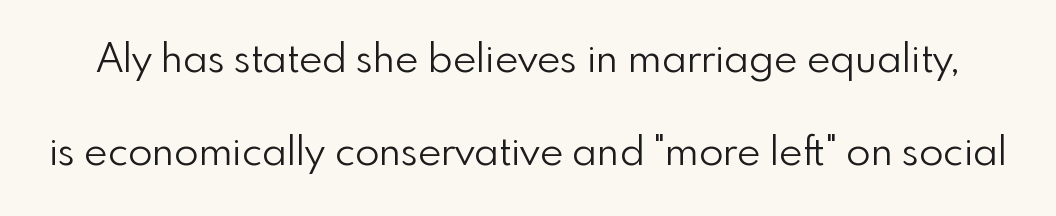
{"serif": "no", "italic": "no", "bold": "no", "weight": "light", "width": "normal", "stroke_contrast": "low", "x_height": "small", "monospaced": "no", "underline": "no", "line_spacing": "loose", "line_spacing_ratio": 2.33, "letter_spacing": "normal", "letter_spacing_em": 0.0, "glyph_px": 40}
